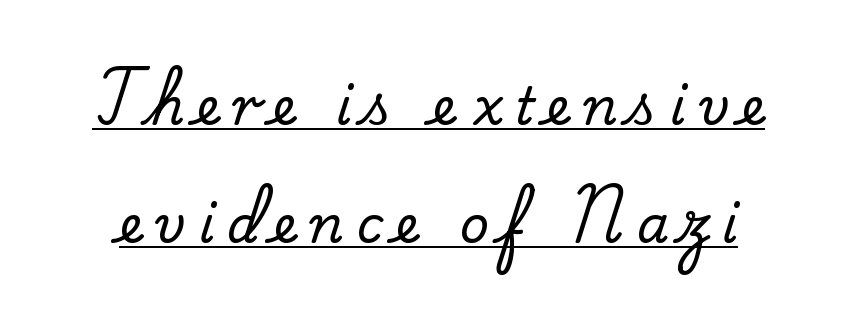
This sample trades compactness for vertical openness between lines. A serif font was chosen for this passage. Proportional: the letters do not fall into vertical columns. A baseline rule has been typeset under these characters. Honestly, the letter spacing is so wide it's the main thing you notice.
